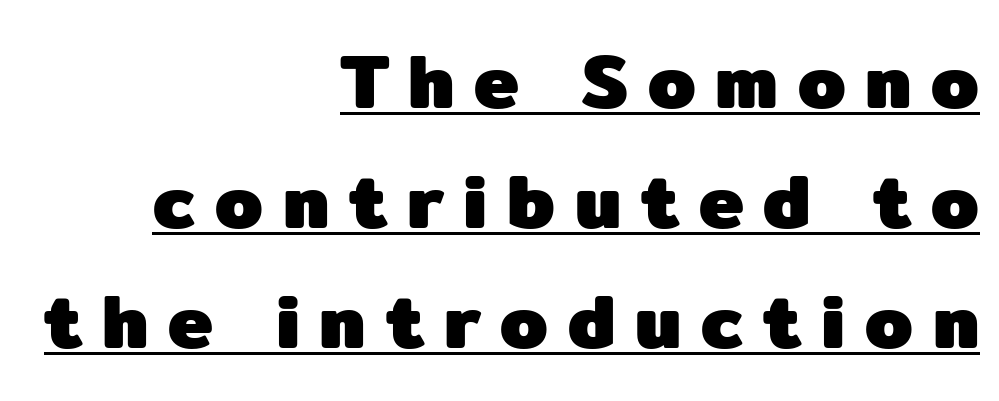
A dark, heavy texture on the line: the type is bold. You can see a thin bar hugging the bottom of the glyphs. Designer's note — italics off, roman on. Does the type have serifs? No, each stem ends abruptly. How would I describe the line gaps? Plain and ordinary.
